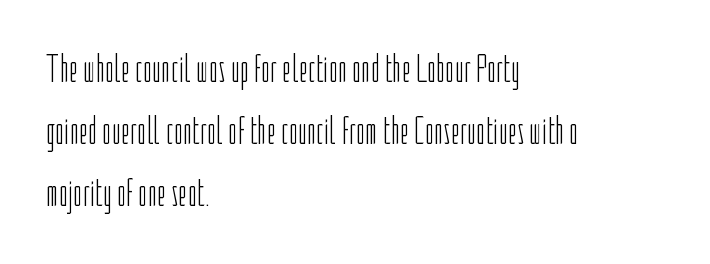
Q: Is the text bold? A: No.
Q: Is the text italic (slanted)? A: No, it is upright.
Q: Is the typeface a serif or a sans-serif typeface? A: Sans-serif.
Q: Is the text underlined? A: No.
Q: How is the paragraph aligned? A: Left-aligned.
Q: Is the spacing between letters normal or unusually wide? A: Normal.
Q: Is the spacing between lines tight, normal or loose? A: Normal.
Q: Width (condensed, normal, or wide)? A: Condensed.
Q: Stroke contrast? A: Low.
Q: x-height? A: Medium.
Q: Monospaced? A: No.
